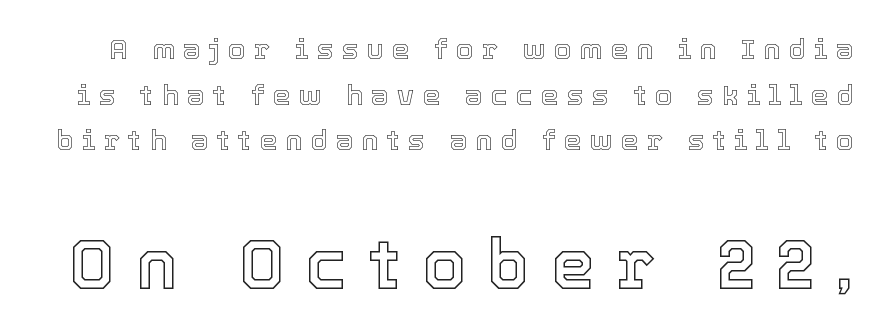
The designer gave the closing block more size than the opening block. Designer's note — italics off, roman on. The letters are spread apart with noticeably loose tracking. The rendering uses natural spacing where letterforms have individual widths. The glyphs are unaccompanied by any horizontal stroke below them.
